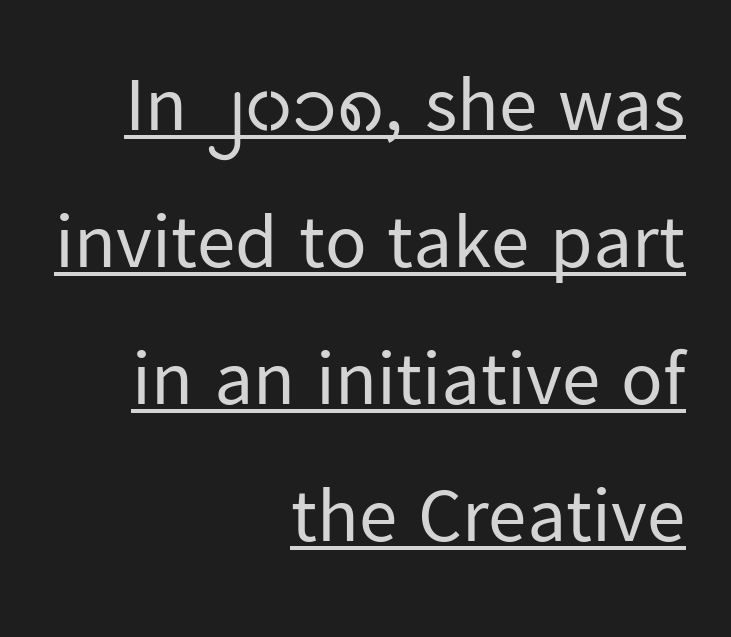
You could call the tracking neutral — neither tight nor loose. This sample uses an upright cut, with every glyph sitting square on the baseline. The typesetter has applied underlining to the passage shown. Heaviness? Minimal to ordinary, like unemphasized prose. Reading down the block, your eye finds every line finishing at a fixed right position.
